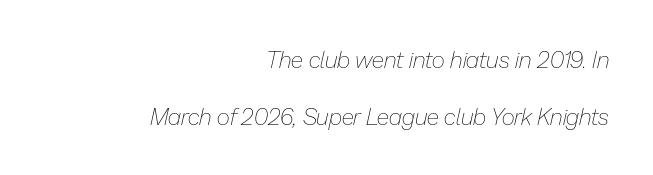
{"italic": "yes", "lean": "right", "slant_degrees": 13, "bold": "no", "underline": "no", "align": "right", "line_spacing": "loose", "line_spacing_ratio": 2.48, "letter_spacing": "normal", "letter_spacing_em": 0.0, "glyph_px": 23}
